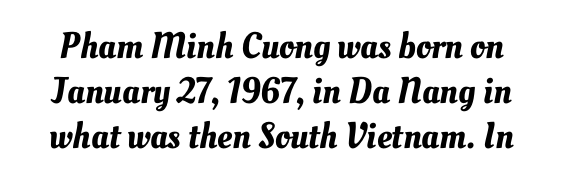
The baseline area is clear. Compared with typical body copy, the letter spacing here is the same. Note the varied advance widths — an 'i' is clearly narrower than an 'm'.
